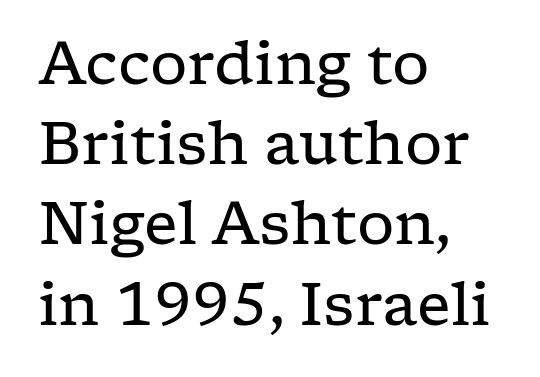
The image shows 59 px regular-weight, wide serif type, upright; set left-aligned, normal line spacing (1.36x), normal letter spacing, not underlined; low stroke contrast and a medium x-height.
